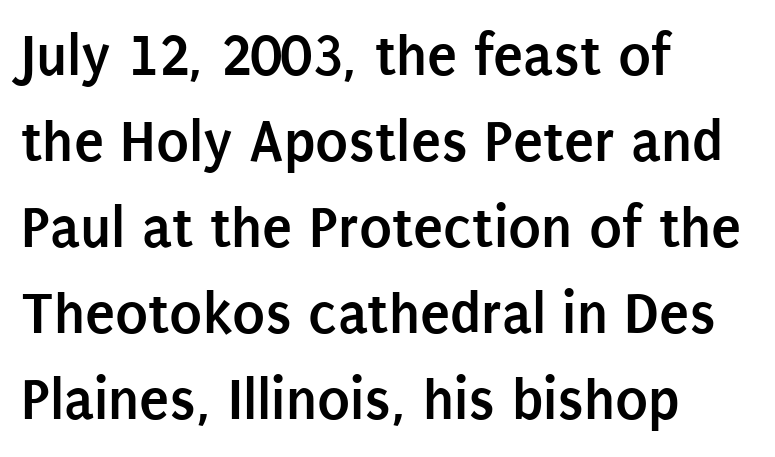
Is this a fixed-width face? No — the glyphs have proportional, varying widths. A full-strength bold gives these letters their thick strokes. One-word summary of the alignment: left. A bare baseline throughout the passage. Here the glyphs are tracked normally, forming tight word shapes.
